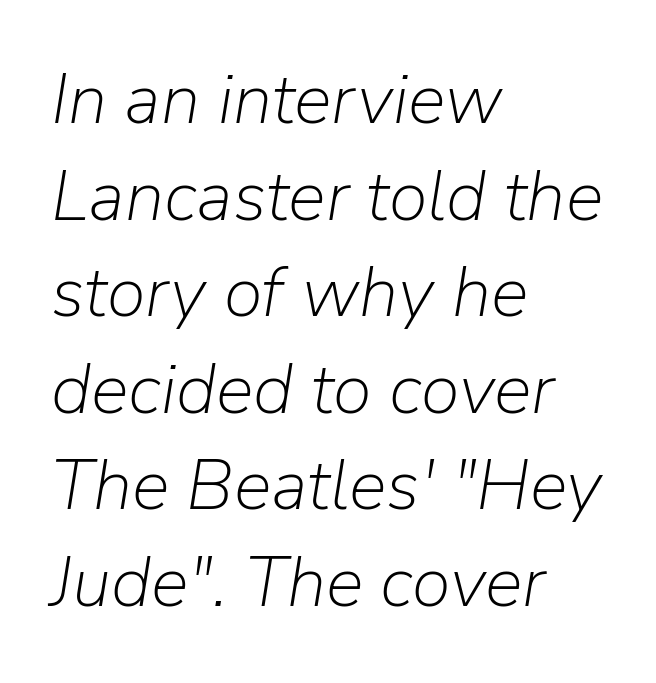
{"italic": "yes", "lean": "right", "slant_degrees": 9, "bold": "no", "weight": "light", "width": "normal", "stroke_contrast": "low", "x_height": "medium", "monospaced": "no", "underline": "no", "align": "left", "line_spacing": "normal", "line_spacing_ratio": 1.36, "letter_spacing": "normal", "letter_spacing_em": 0.0, "glyph_px": 71}
